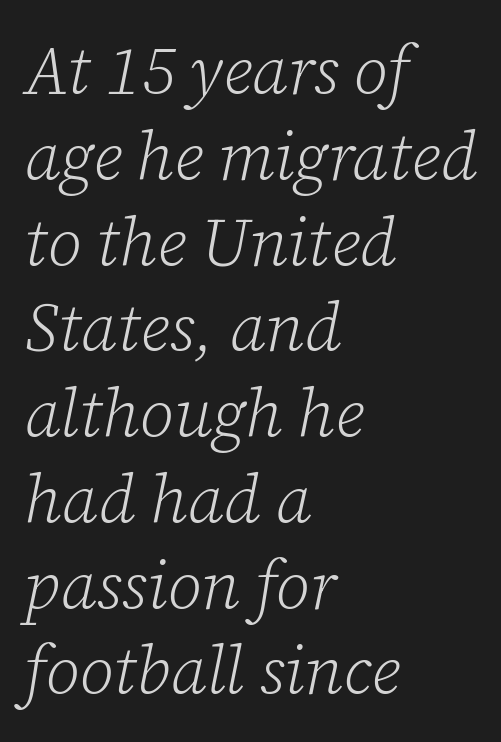
The image shows 67 px light serif type, italic (leaning right); set left-aligned, normal line spacing (1.28x), normal letter spacing, not underlined; low stroke contrast and a medium x-height.
